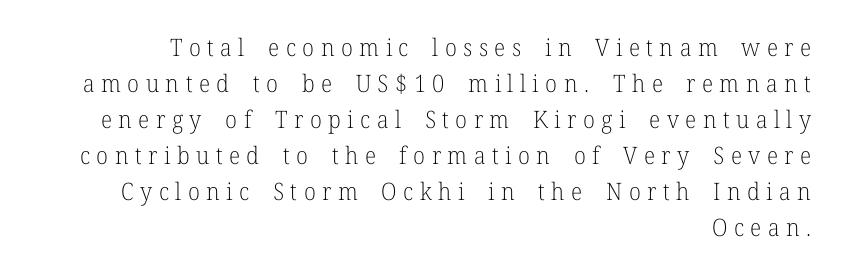
Q: Is the text bold? A: No.
Q: Is the text italic (slanted)? A: No, it is upright.
Q: Is the text underlined? A: No.
Q: How is the paragraph aligned? A: Right-aligned.
Q: Is the spacing between letters normal or unusually wide? A: Unusually wide.
Q: Is the spacing between lines tight, normal or loose? A: Normal.
